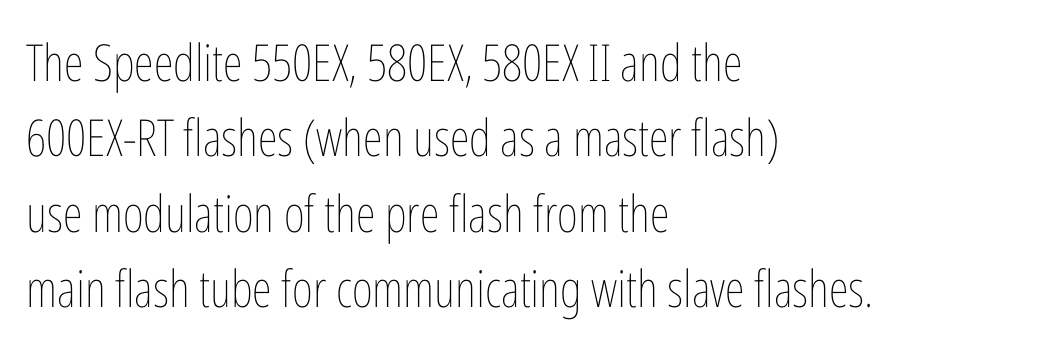
{"italic": "no", "bold": "no", "weight": "thin", "width": "condensed", "stroke_contrast": "low", "x_height": "medium", "monospaced": "no", "underline": "no", "align": "left", "line_spacing": "normal", "line_spacing_ratio": 1.48, "letter_spacing": "normal", "letter_spacing_em": 0.0, "glyph_px": 51}
